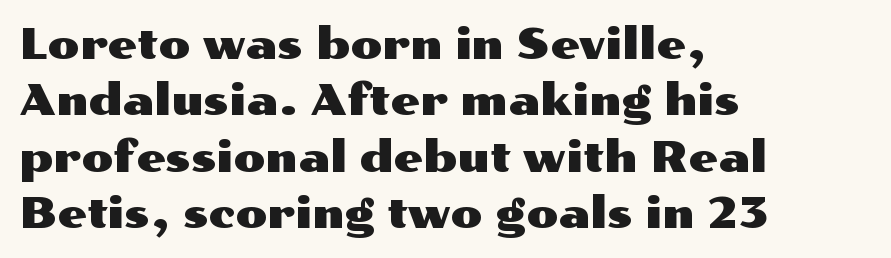
Q: Is the text italic (slanted)? A: No, it is upright.
Q: Is the typeface a serif or a sans-serif typeface? A: Sans-serif.
Q: Is the text underlined? A: No.
Q: How is the paragraph aligned? A: Left-aligned.
Q: Is the spacing between letters normal or unusually wide? A: Normal.
Q: Is the spacing between lines tight, normal or loose? A: Normal.
Q: Width (condensed, normal, or wide)? A: Wide.
Q: Stroke contrast? A: Medium.
Q: x-height? A: Medium.
Q: Monospaced? A: No.
